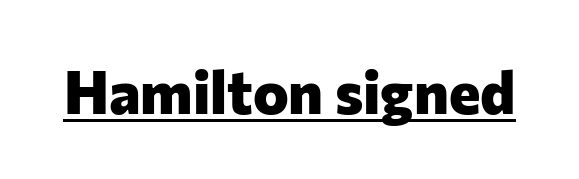
{"serif": "no", "italic": "no", "bold": "yes", "weight": "heavy", "width": "normal", "stroke_contrast": "low", "x_height": "medium", "monospaced": "no", "underline": "yes", "letter_spacing": "normal", "letter_spacing_em": 0.0, "glyph_px": 60}
